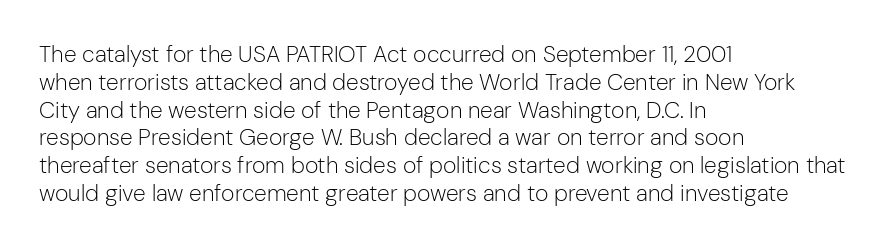
{"italic": "no", "bold": "no", "underline": "no", "align": "left", "line_spacing_ratio": 1.21, "letter_spacing": "normal", "letter_spacing_em": 0.0, "glyph_px": 23}
